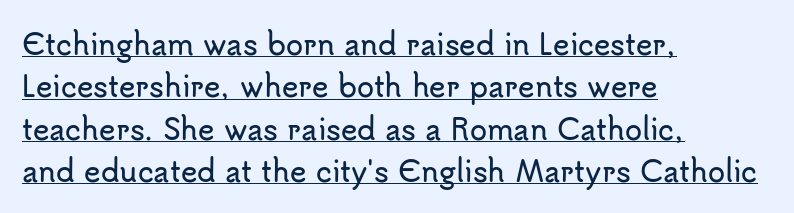
One-word summary of the alignment: left. Italic: no, the glyphs are upright roman. You could call the tracking neutral — neither tight nor loose. The face used here is proportionally spaced, like ordinary book or web type.
